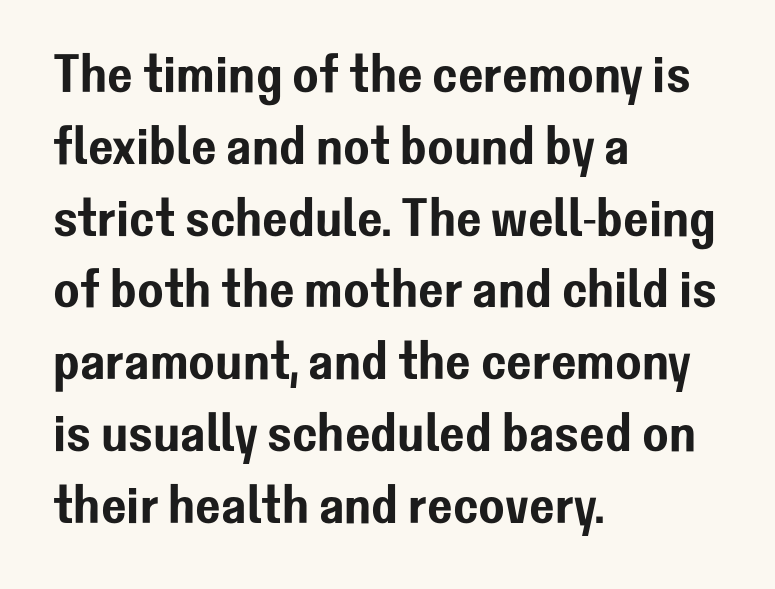
The image shows 54 px sans-serif type, upright; set left-aligned, normal line spacing (1.33x), normal letter spacing, not underlined; low stroke contrast and a medium x-height.
